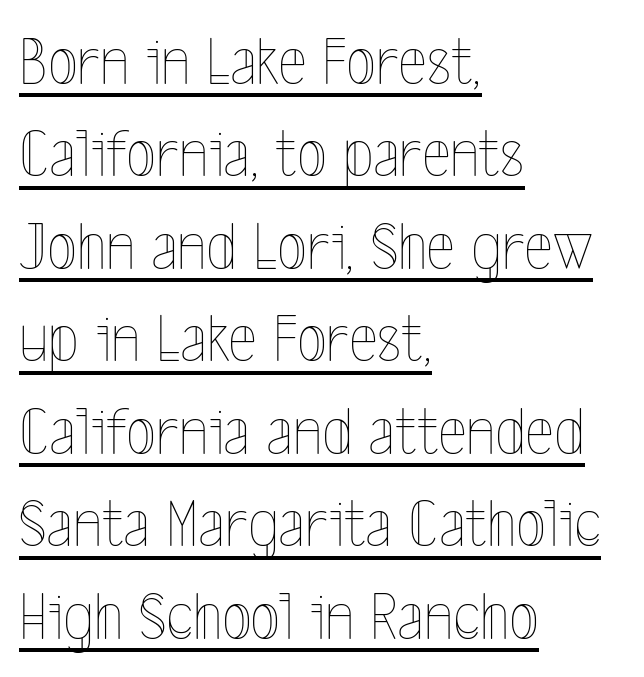
The image shows 69 px thin, condensed type, upright; set left-aligned, normal line spacing (1.34x), normal letter spacing, underlined; a medium x-height.
